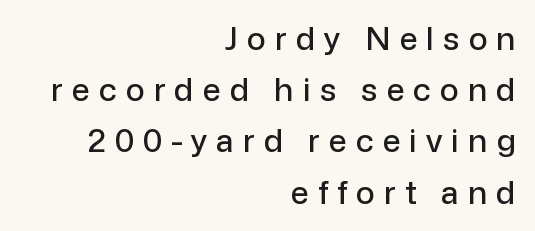
The image shows 32 px sans-serif type, upright; set right-aligned, normal line spacing (1.6x), unusually wide letter spacing (+0.28 em), not underlined; low stroke contrast and a medium x-height.
